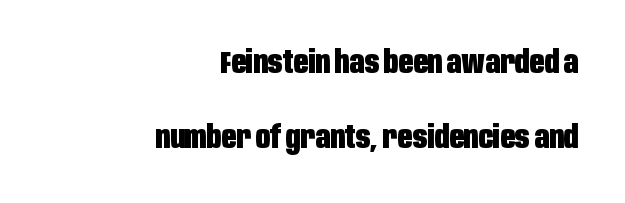
{"serif": "no", "italic": "no", "bold": "yes", "weight": "heavy", "width": "condensed", "stroke_contrast": "low", "x_height": "large", "monospaced": "no", "underline": "no", "align": "right", "line_spacing": "loose", "line_spacing_ratio": 2.33, "letter_spacing": "normal", "letter_spacing_em": 0.0, "glyph_px": 32}
